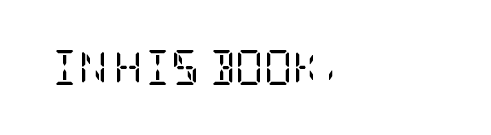
Q: Is the text bold? A: No.
Q: Is the text italic (slanted)? A: No, it is upright.
Q: Is the typeface a serif or a sans-serif typeface? A: Serif.
Q: Is the text underlined? A: No.
Q: Is the spacing between letters normal or unusually wide? A: Normal.
Q: Width (condensed, normal, or wide)? A: Condensed.
Q: Stroke contrast? A: Low.
Q: x-height? A: Large.
